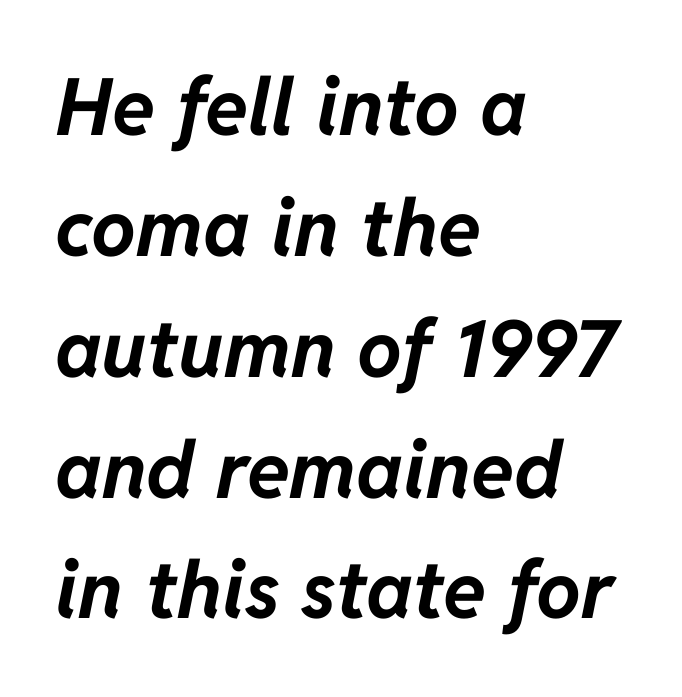
Rule under the text: the space is simply empty. A student would call this left alignment; a typographer would say flush left, rag right. Note the varied advance widths — an 'i' is clearly narrower than an 'm'. Would a proofreader flag this as italicized? Yes.
